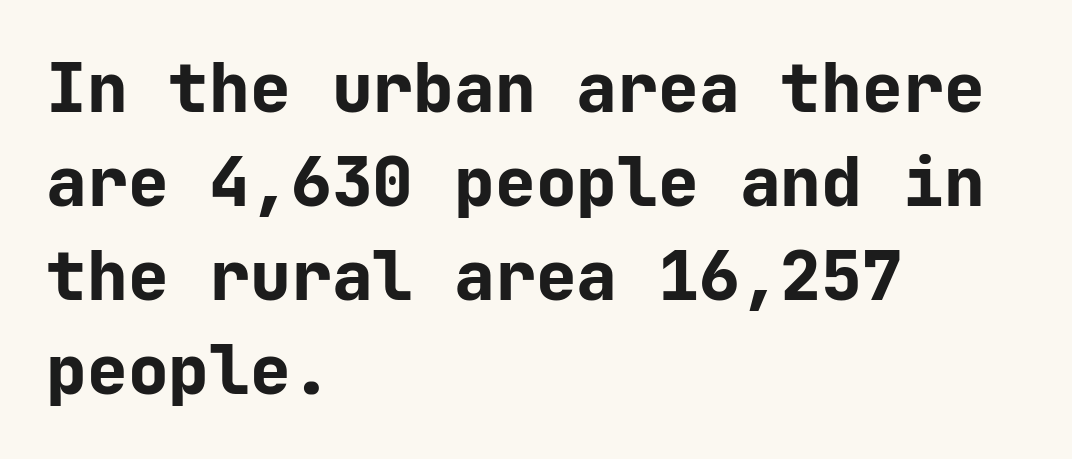
If you measured baseline to baseline, you'd find a middling distance. Each glyph is drawn with heavy, bold strokes. Glance below the letters and you will spot only blank space. Leftover space on each line is placed entirely after the last word. Spacing verdict: monospaced, one width for all characters. No italicization has been applied; the sample stays upright.
